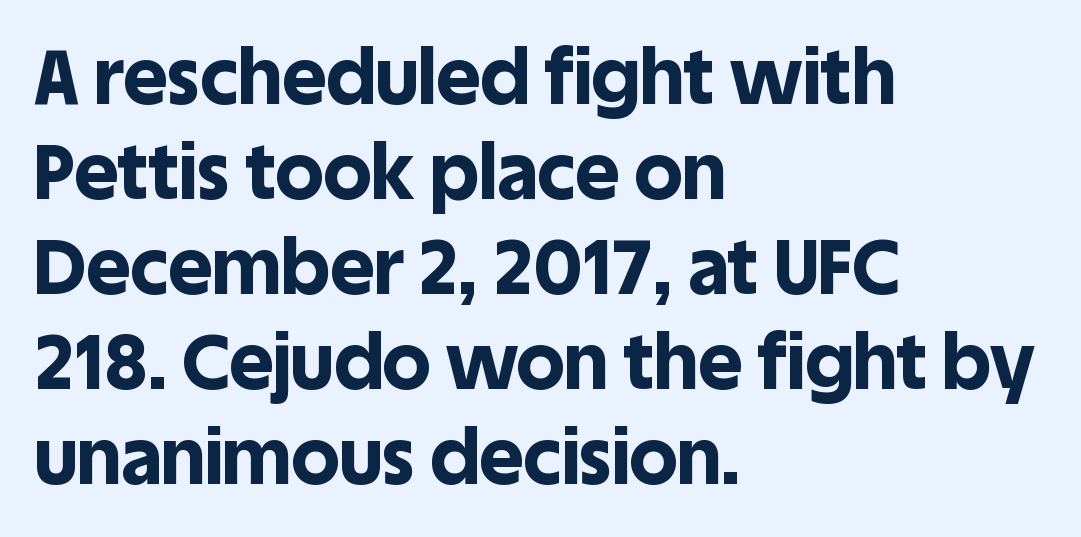
Evenly set lines give the paragraph a standard silhouette. The horizontal fit of the characters is conventional and even. The characters display no serif detailing; their extremities are plain. A clean baseline with only descenders dipping below it.
